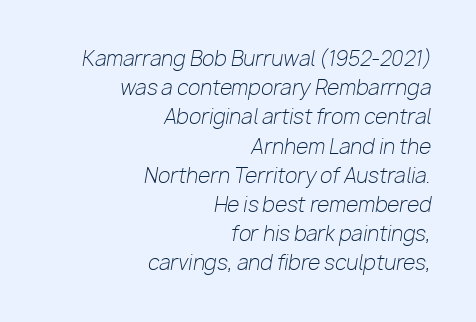
Q: Is the text bold? A: No.
Q: Is the text italic (slanted)? A: Yes, it leans right by about 10 degrees.
Q: Is the text underlined? A: No.
Q: How is the paragraph aligned? A: Right-aligned.
Q: Is the spacing between letters normal or unusually wide? A: Normal.
Q: Is the spacing between lines tight, normal or loose? A: Normal.
